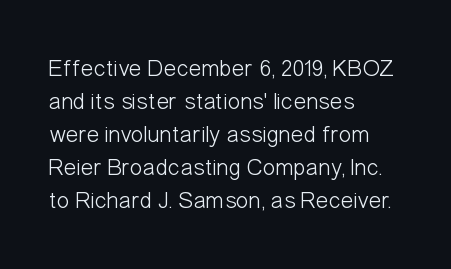
{"italic": "no", "bold": "no", "underline": "no", "align": "left", "line_spacing": "normal", "line_spacing_ratio": 1.37, "letter_spacing": "normal", "letter_spacing_em": 0.0, "glyph_px": 24}
